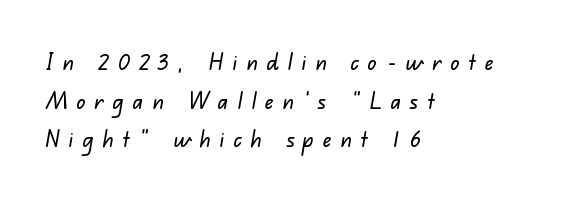
Q: Is the text underlined? A: No.
Q: How is the paragraph aligned? A: Left-aligned.
Q: Is the spacing between letters normal or unusually wide? A: Unusually wide.
Q: Is the spacing between lines tight, normal or loose? A: Normal.
